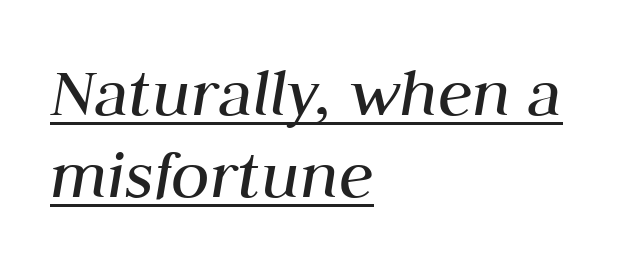
The image shows 71 px regular-weight type, italic (leaning right); set left-aligned, tight line spacing (1.15x), normal letter spacing, underlined; medium stroke contrast and a medium x-height.
